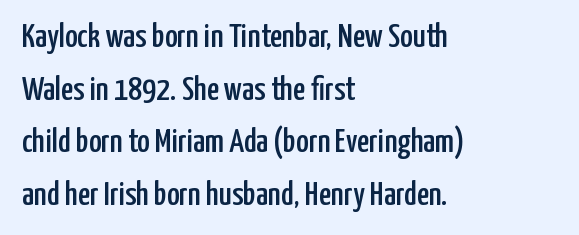
The image shows 34 px condensed sans-serif type, upright; set left-aligned, normal line spacing (1.55x), normal letter spacing, not underlined; low stroke contrast and a medium x-height.
